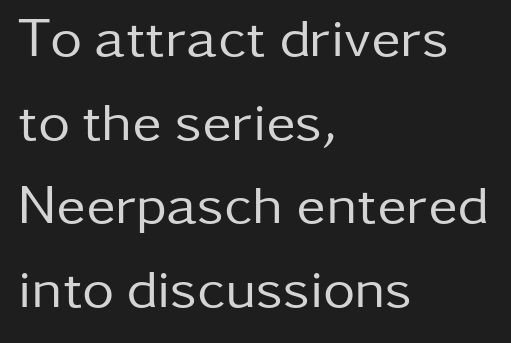
The image shows 55 px regular-weight sans-serif type, upright; set left-aligned, normal line spacing (1.52x), normal letter spacing, not underlined; low stroke contrast and a medium x-height.
